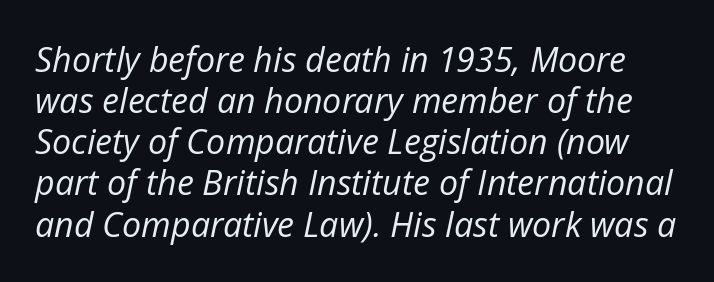
{"italic": "yes", "lean": "right", "slant_degrees": 12, "bold": "no", "weight": "regular", "width": "normal", "stroke_contrast": "low", "x_height": "medium", "monospaced": "no", "underline": "no", "line_spacing_ratio": 1.21, "letter_spacing": "normal", "letter_spacing_em": 0.0, "glyph_px": 34}
